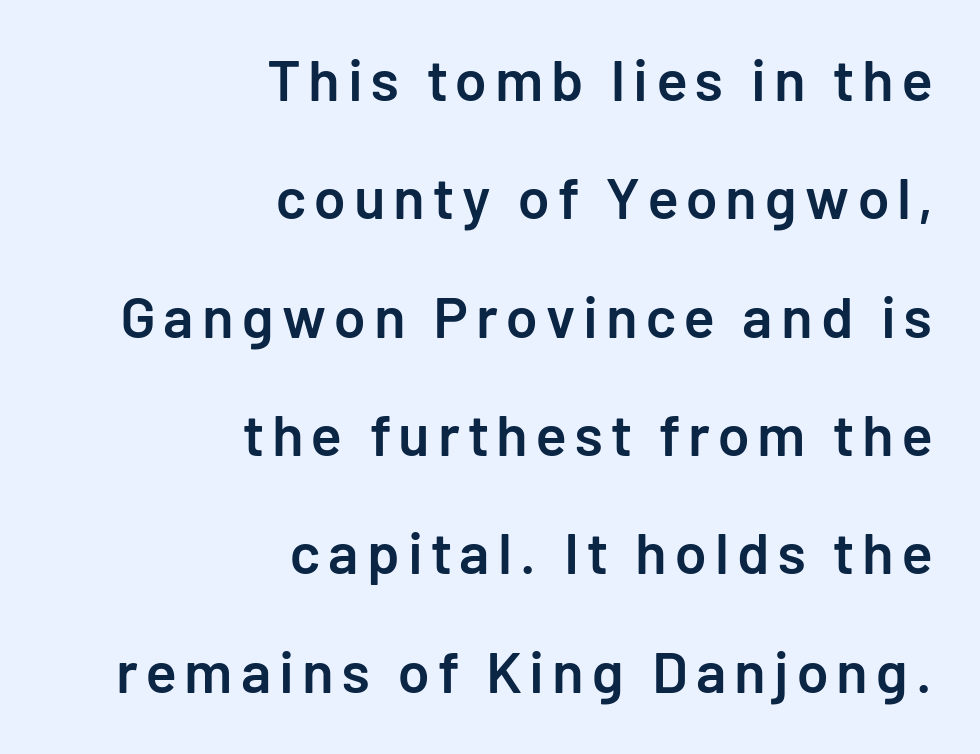
{"serif": "no", "italic": "no", "bold": "semi", "weight": "semibold", "width": "normal", "stroke_contrast": "low", "x_height": "medium", "monospaced": "no", "underline": "no", "align": "right", "line_spacing": "loose", "line_spacing_ratio": 2.04, "glyph_px": 58}
